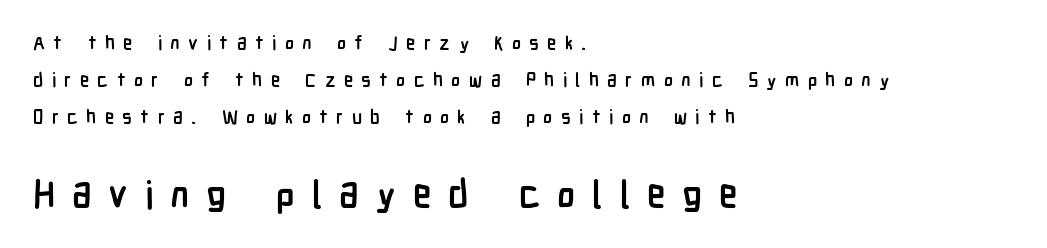
{"serif": "no", "italic": "no", "bold": "yes", "weight": "semibold", "width": "condensed", "stroke_contrast": "low", "x_height": "medium", "monospaced": "no", "underline": "no", "align": "left", "line_spacing": "loose", "line_spacing_ratio": 1.96, "letter_spacing": "wide", "letter_spacing_em": 0.44, "larger_block": "second", "size_ratio": 2.0, "glyph_px": 38}
